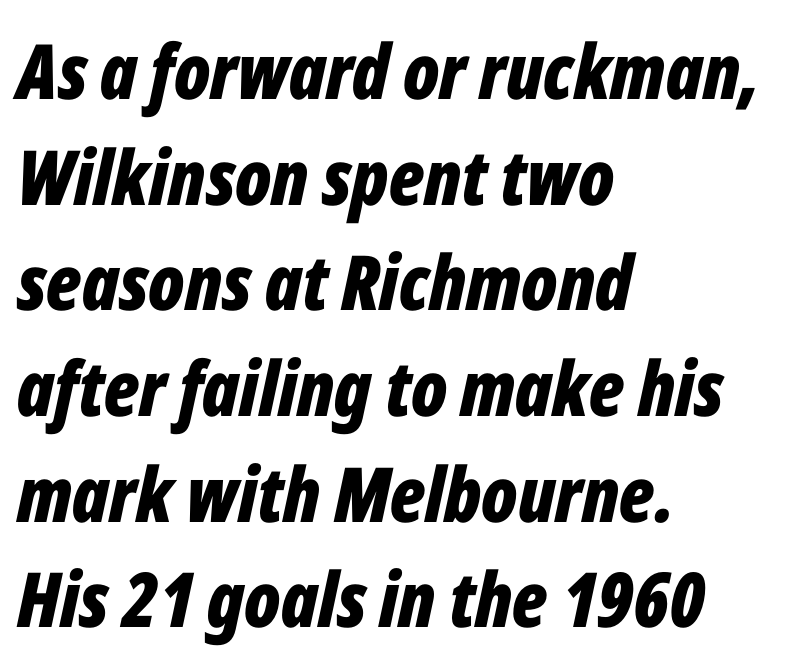
The image shows 76 px bold, condensed type, italic (leaning right); set left-aligned, normal line spacing (1.39x), normal letter spacing, not underlined; low stroke contrast and a medium x-height.
